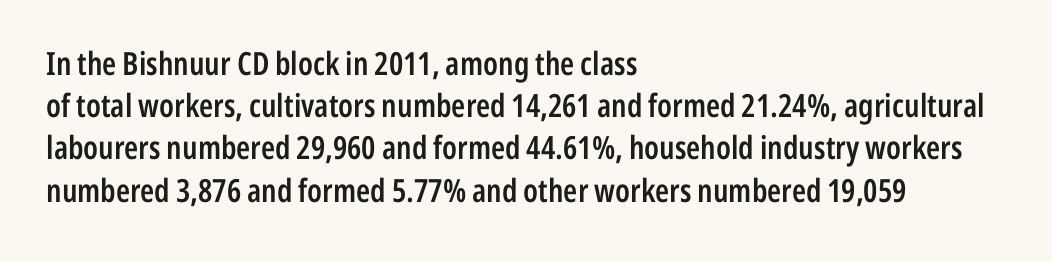
{"serif": "no", "italic": "no", "bold": "semi", "weight": "semibold", "width": "condensed", "stroke_contrast": "low", "x_height": "medium", "monospaced": "no", "underline": "no", "align": "left", "line_spacing": "normal", "line_spacing_ratio": 1.32, "letter_spacing": "normal", "letter_spacing_em": 0.0, "glyph_px": 32}
